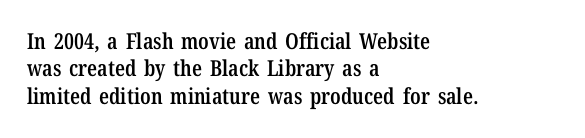
The image shows 22 px text type, upright; set left-aligned, line spacing 1.24x, normal letter spacing, not underlined.
